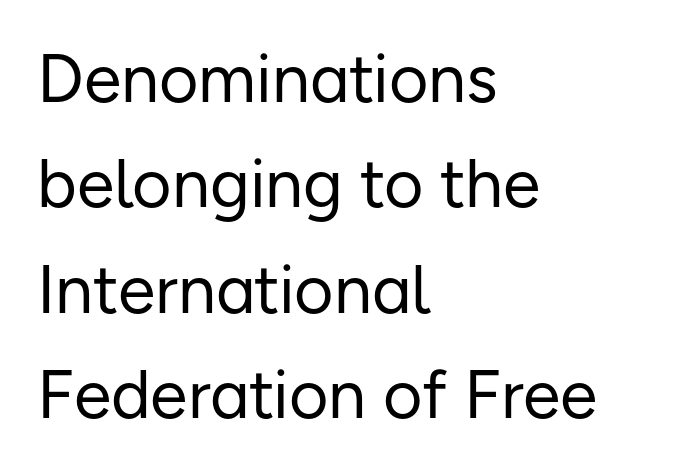
{"serif": "no", "italic": "no", "bold": "no", "weight": "regular", "width": "normal", "stroke_contrast": "low", "x_height": "medium", "monospaced": "no", "underline": "no", "align": "left", "line_spacing": "normal", "line_spacing_ratio": 1.55, "letter_spacing": "normal", "letter_spacing_em": 0.0, "glyph_px": 68}
